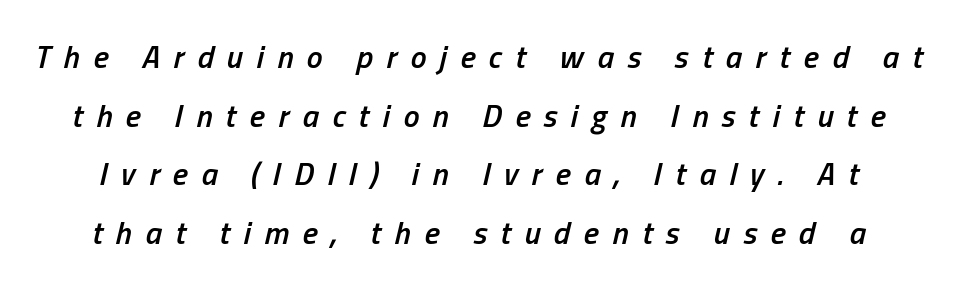
The whole block is typeset with a tilt. This sample uses expanded letter spacing, leaving extra air between glyphs. The letters advance in unequal steps, a hallmark of proportional type. Strokes here are thickened, but only to semibold level. The glyphs are unaccompanied by any horizontal stroke below them.
